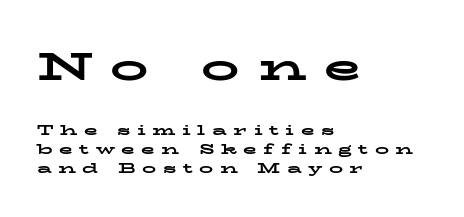
The image shows 38 px bold, wide serif type, upright; set left-aligned, normal line spacing (1.36x), unusually wide letter spacing (+0.47 em), not underlined; the first (top) block is 2.71x larger; low stroke contrast and a medium x-height.
